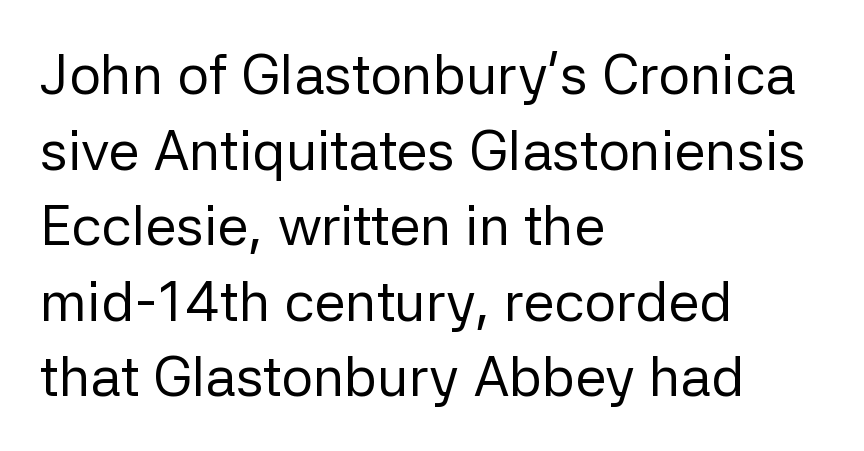
The image shows 56 px regular-weight sans-serif type, upright; set left-aligned, normal line spacing (1.35x), normal letter spacing, not underlined; low stroke contrast and a medium x-height.
